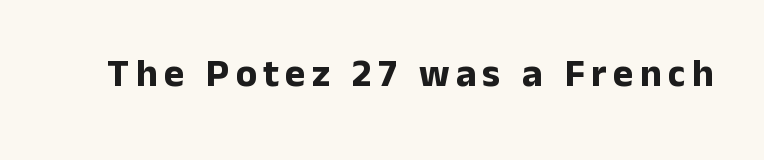
Q: Is the text bold? A: Yes.
Q: Is the text italic (slanted)? A: No, it is upright.
Q: Is the typeface a serif or a sans-serif typeface? A: Sans-serif.
Q: Is the text underlined? A: No.
Q: Width (condensed, normal, or wide)? A: Normal.
Q: Stroke contrast? A: Low.
Q: x-height? A: Medium.
Q: Monospaced? A: No.
